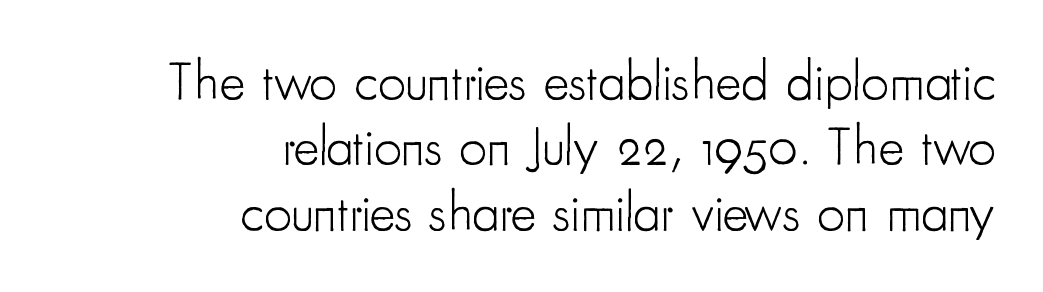
Teacher's note: observe the even right margin — that is flush-right alignment. These lines were composed using upright roman letters. Note the varied advance widths — an 'i' is clearly narrower than an 'm'. A quiet, ordinary-to-light weight characterises the typeface. Standard letterfit; no display-style spreading of the glyphs.
